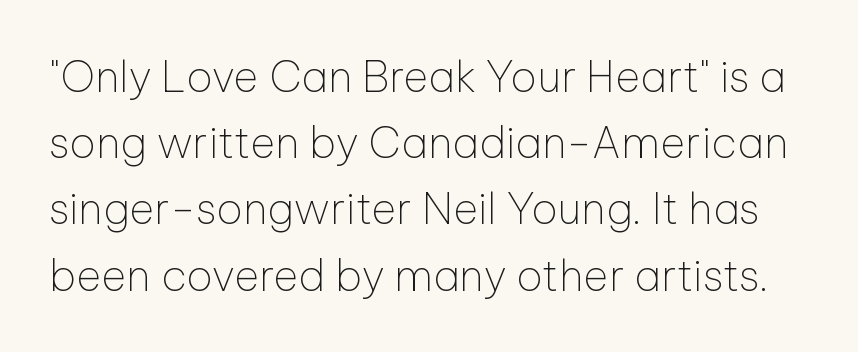
Varying glyph widths throughout — classic text-font behaviour. Only glyphs here, with clear space below each row. Normally led — the rows are evenly, conventionally spaced. Stems and bowls with no extra thickness — not bold. A typesetter would call this zero additional tracking.
